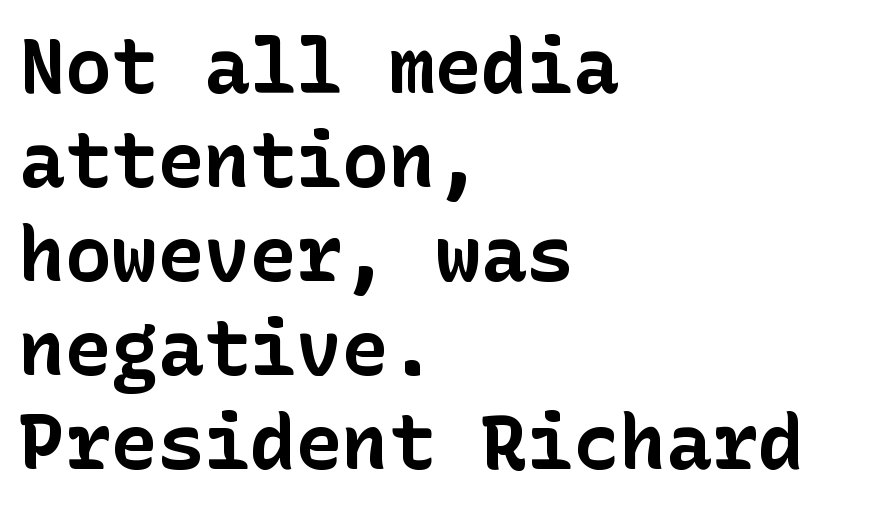
The image shows 77 px bold sans-serif type, upright; set left-aligned, line spacing 1.22x, normal letter spacing, not underlined; low stroke contrast and a medium x-height.
